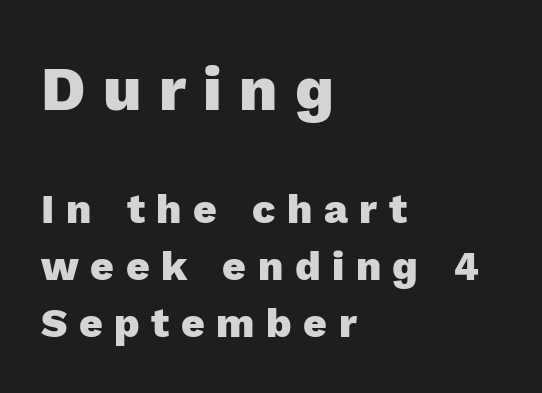
The image shows 62 px heavy sans-serif type, upright; set left-aligned, normal line spacing (1.39x), unusually wide letter spacing (+0.28 em), not underlined; the first (top) block is 1.51x larger; a medium x-height.
